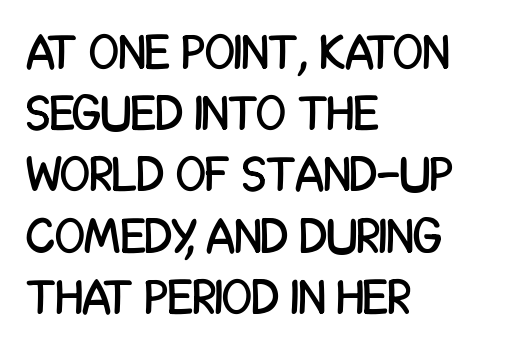
Q: Is the text italic (slanted)? A: No, it is upright.
Q: Is the typeface a serif or a sans-serif typeface? A: Sans-serif.
Q: Is the text underlined? A: No.
Q: How is the paragraph aligned? A: Left-aligned.
Q: Is the spacing between letters normal or unusually wide? A: Normal.
Q: Is the spacing between lines tight, normal or loose? A: Normal.
Q: Width (condensed, normal, or wide)? A: Condensed.
Q: Stroke contrast? A: Low.
Q: x-height? A: Large.
Q: Monospaced? A: No.
